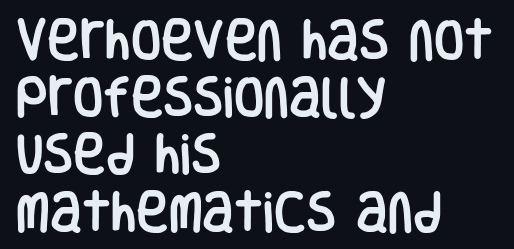
Q: Is the text italic (slanted)? A: No, it is upright.
Q: Is the typeface a serif or a sans-serif typeface? A: Sans-serif.
Q: Is the text underlined? A: No.
Q: How is the paragraph aligned? A: Left-aligned.
Q: Is the spacing between letters normal or unusually wide? A: Normal.
Q: Is the spacing between lines tight, normal or loose? A: Normal.
Q: Width (condensed, normal, or wide)? A: Condensed.
Q: Stroke contrast? A: Low.
Q: x-height? A: Large.
Q: Monospaced? A: No.
